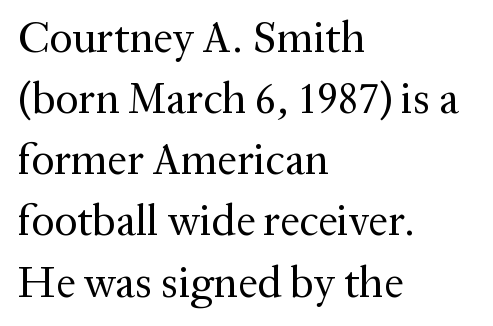
Q: Is the text bold? A: No.
Q: Is the text italic (slanted)? A: No, it is upright.
Q: Is the typeface a serif or a sans-serif typeface? A: Serif.
Q: Is the text underlined? A: No.
Q: How is the paragraph aligned? A: Left-aligned.
Q: Is the spacing between letters normal or unusually wide? A: Normal.
Q: Is the spacing between lines tight, normal or loose? A: Normal.
Q: Width (condensed, normal, or wide)? A: Normal.
Q: Stroke contrast? A: Medium.
Q: x-height? A: Medium.
Q: Monospaced? A: No.
